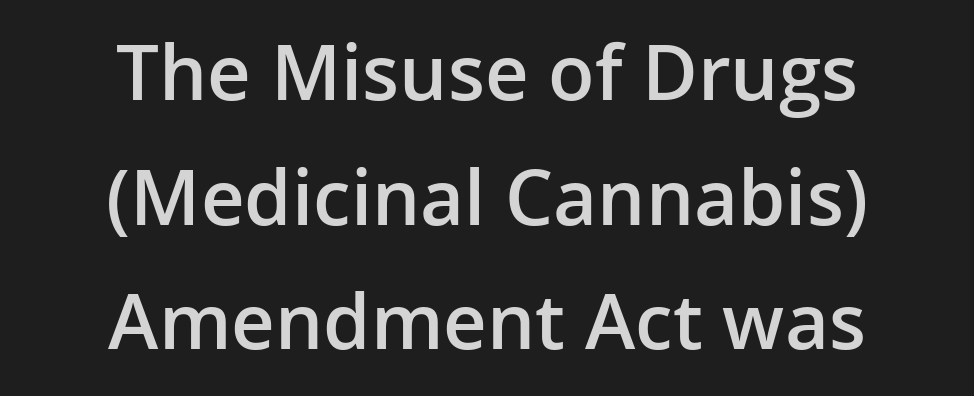
The image shows 76 px semibold sans-serif type, upright; set centered, normal line spacing (1.64x), normal letter spacing, not underlined; low stroke contrast and a medium x-height.
